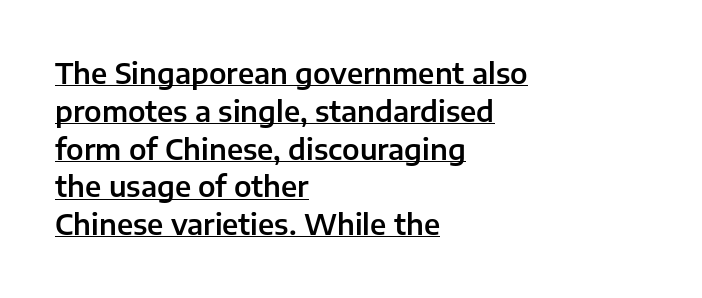
Q: Is the text italic (slanted)? A: No, it is upright.
Q: Is the typeface a serif or a sans-serif typeface? A: Sans-serif.
Q: Is the text underlined? A: Yes.
Q: How is the paragraph aligned? A: Left-aligned.
Q: Is the spacing between letters normal or unusually wide? A: Normal.
Q: Is the spacing between lines tight, normal or loose? A: Normal.
Q: Width (condensed, normal, or wide)? A: Normal.
Q: Stroke contrast? A: Low.
Q: x-height? A: Medium.
Q: Monospaced? A: No.
